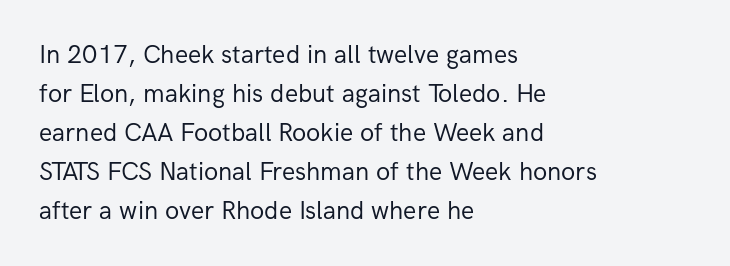
{"italic": "no", "bold": "no", "underline": "no", "align": "left", "line_spacing": "normal", "line_spacing_ratio": 1.5, "letter_spacing": "normal", "letter_spacing_em": 0.0, "glyph_px": 26}
